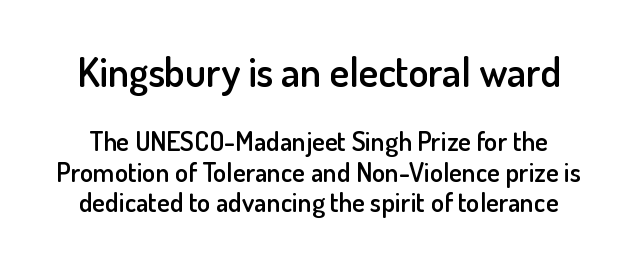
Size contrast runs from large at the top to small at the bottom. The strip under each line holds only bare page. When letters stand straight like this, we call the style roman or upright. Letter spacing: default. Regarding serifs, this sample does without them.
